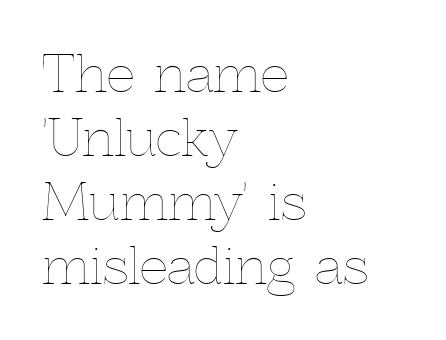
Q: Is the text bold? A: No.
Q: Is the text italic (slanted)? A: No, it is upright.
Q: Is the text underlined? A: No.
Q: How is the paragraph aligned? A: Left-aligned.
Q: Is the spacing between letters normal or unusually wide? A: Normal.
Q: Is the spacing between lines tight, normal or loose? A: Normal.
Q: Width (condensed, normal, or wide)? A: Normal.
Q: x-height? A: Medium.
Q: Monospaced? A: No.
